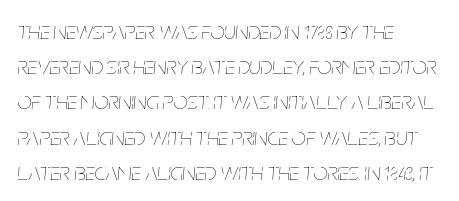
Leftover space on each line is placed entirely after the last word. The weight would be labelled regular, book, light, or lighter still. Clear beneath every line of the passage. What stands out about the letter spacing? Nothing — it is the standard amount. These lines sit exactly where default settings would place them.
